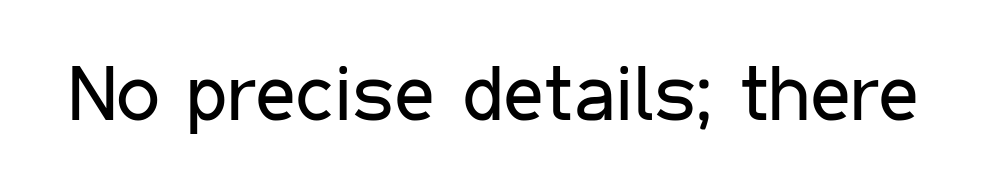
Letter spacing: default. Ascenders rise straight up at ninety degrees. Character widths vary here, with narrow letters taking less room than wide ones. The typeface has the unassuming heft of standard copy or less. The font family rendered here belongs to the sans-serif group.
